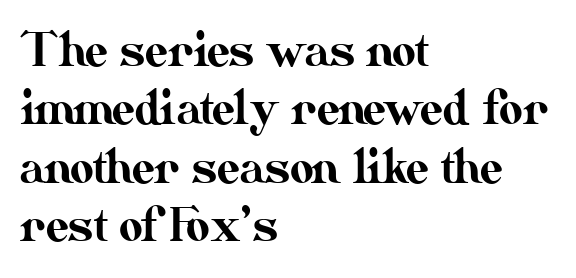
Ordinary non-slanted type is in use. No extra tracking has been applied to these lines. Each row of text sits above clean, open space. The lines sit at an ordinary, default distance from one another. The setting favours the left margin, as ordinary paragraphs usually do. This sample has the flowing, uneven cadence of proportional lettering.
